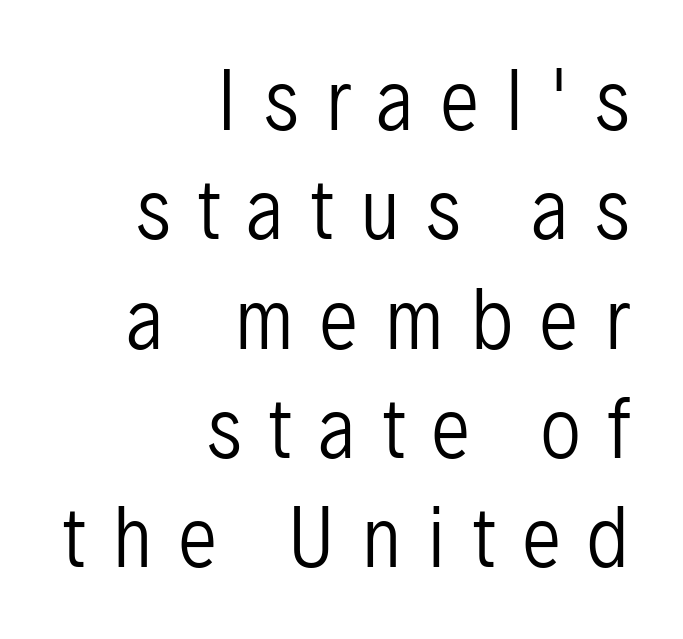
Q: Is the text bold? A: No.
Q: Is the text italic (slanted)? A: No, it is upright.
Q: Is the typeface a serif or a sans-serif typeface? A: Sans-serif.
Q: Is the text underlined? A: No.
Q: How is the paragraph aligned? A: Right-aligned.
Q: Is the spacing between letters normal or unusually wide? A: Unusually wide.
Q: Is the spacing between lines tight, normal or loose? A: Normal.
Q: Width (condensed, normal, or wide)? A: Condensed.
Q: Stroke contrast? A: Low.
Q: x-height? A: Medium.
Q: Monospaced? A: No.
